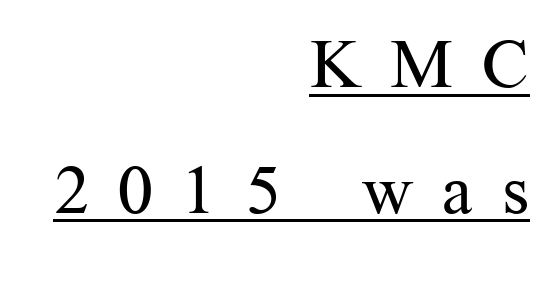
Q: Is the text bold? A: No.
Q: Is the text italic (slanted)? A: No, it is upright.
Q: Is the typeface a serif or a sans-serif typeface? A: Serif.
Q: Is the text underlined? A: Yes.
Q: How is the paragraph aligned? A: Right-aligned.
Q: Is the spacing between letters normal or unusually wide? A: Unusually wide.
Q: Width (condensed, normal, or wide)? A: Normal.
Q: Stroke contrast? A: Medium.
Q: x-height? A: Medium.
Q: Monospaced? A: No.
